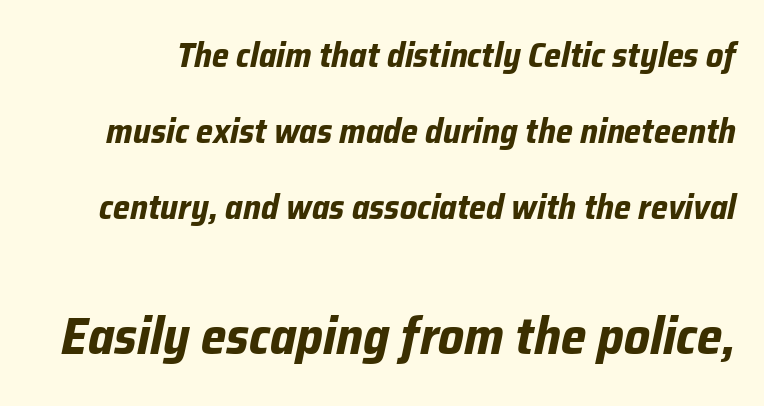
Each row of text sits above clean, open space. The designer gave the closing block more size than the opening block. Varying glyph widths throughout — classic text-font behaviour. What stands out about the letter spacing? Nothing — it is the standard amount.
